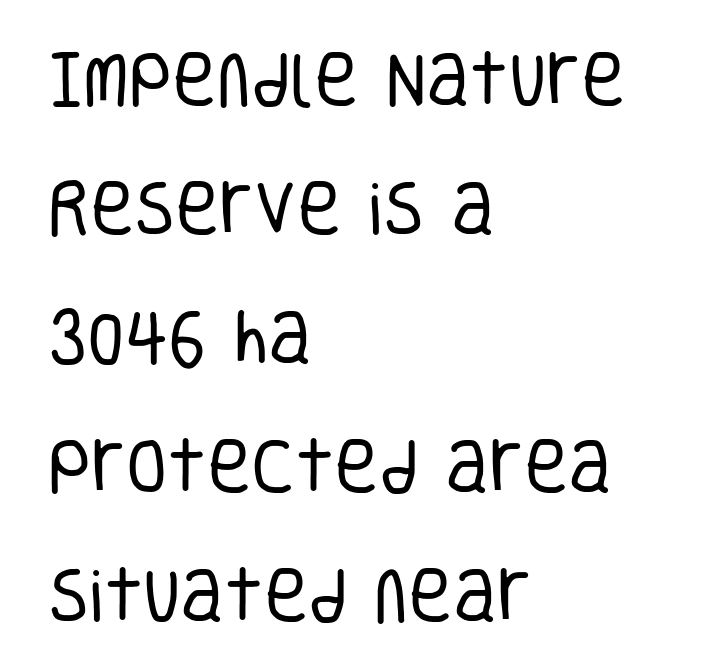
Q: Is the text bold? A: No.
Q: Is the text italic (slanted)? A: No, it is upright.
Q: Is the typeface a serif or a sans-serif typeface? A: Sans-serif.
Q: Is the text underlined? A: No.
Q: How is the paragraph aligned? A: Left-aligned.
Q: Is the spacing between letters normal or unusually wide? A: Normal.
Q: Is the spacing between lines tight, normal or loose? A: Loose.
Q: Width (condensed, normal, or wide)? A: Condensed.
Q: Stroke contrast? A: Low.
Q: x-height? A: Large.
Q: Monospaced? A: No.
